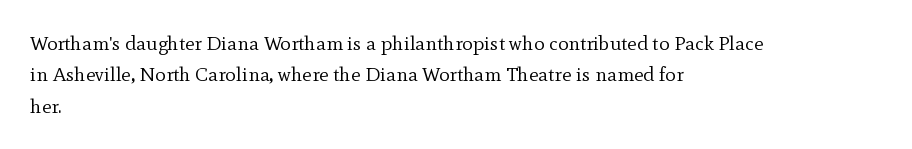
Q: Is the text bold? A: No.
Q: Is the text italic (slanted)? A: No, it is upright.
Q: Is the text underlined? A: No.
Q: How is the paragraph aligned? A: Left-aligned.
Q: Is the spacing between letters normal or unusually wide? A: Normal.
Q: Is the spacing between lines tight, normal or loose? A: Normal.
